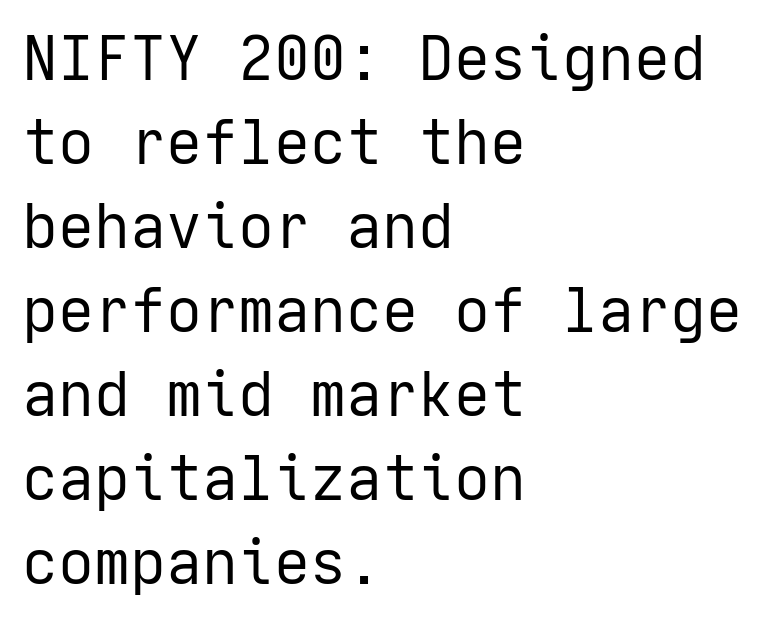
The image shows 60 px regular-weight sans-serif type, upright; set left-aligned, normal line spacing (1.4x), normal letter spacing, not underlined; low stroke contrast and a medium x-height.
